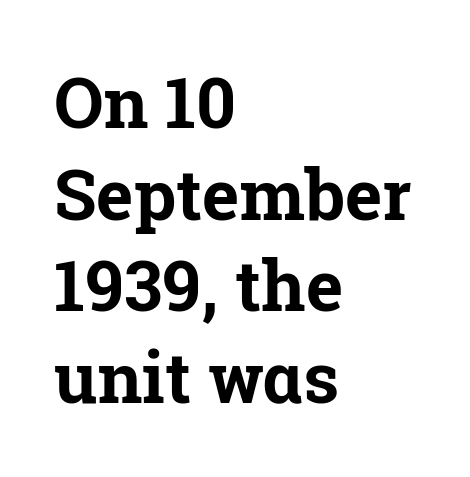
Q: Is the text bold? A: Yes.
Q: Is the text italic (slanted)? A: No, it is upright.
Q: Is the typeface a serif or a sans-serif typeface? A: Serif.
Q: Is the text underlined? A: No.
Q: How is the paragraph aligned? A: Left-aligned.
Q: Is the spacing between letters normal or unusually wide? A: Normal.
Q: Is the spacing between lines tight, normal or loose? A: Normal.
Q: Width (condensed, normal, or wide)? A: Normal.
Q: Stroke contrast? A: Low.
Q: x-height? A: Medium.
Q: Monospaced? A: No.
